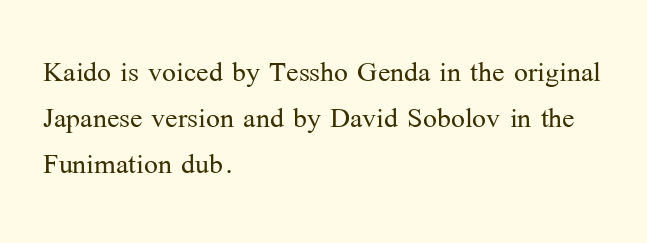
Q: Is the text bold? A: No.
Q: Is the text italic (slanted)? A: No, it is upright.
Q: Is the typeface a serif or a sans-serif typeface? A: Serif.
Q: Is the text underlined? A: No.
Q: How is the paragraph aligned? A: Left-aligned.
Q: Is the spacing between letters normal or unusually wide? A: Normal.
Q: Is the spacing between lines tight, normal or loose? A: Normal.
Q: Width (condensed, normal, or wide)? A: Normal.
Q: Stroke contrast? A: Medium.
Q: x-height? A: Medium.
Q: Monospaced? A: No.
